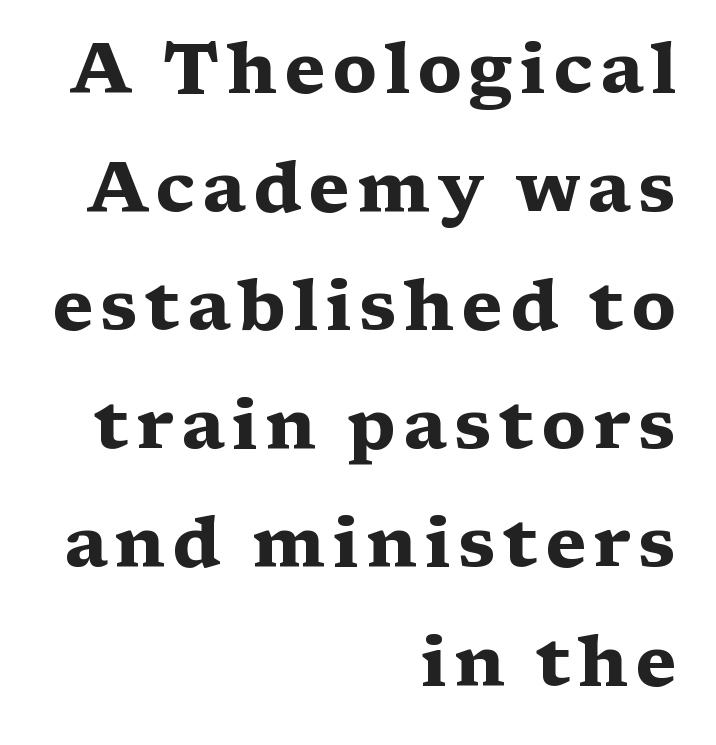
Q: Is the text bold? A: Yes.
Q: Is the text italic (slanted)? A: No, it is upright.
Q: Is the typeface a serif or a sans-serif typeface? A: Serif.
Q: Is the text underlined? A: No.
Q: How is the paragraph aligned? A: Right-aligned.
Q: Is the spacing between lines tight, normal or loose? A: Normal.
Q: Width (condensed, normal, or wide)? A: Wide.
Q: Stroke contrast? A: Medium.
Q: x-height? A: Medium.
Q: Monospaced? A: No.
